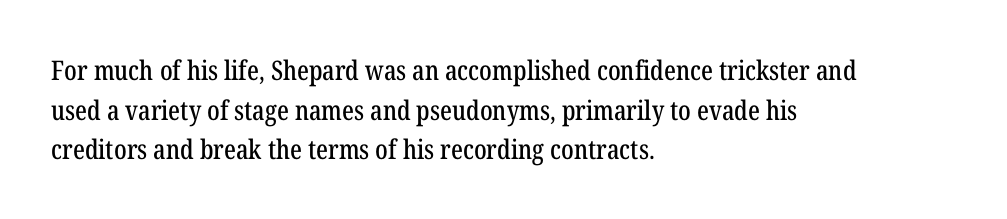
The image shows 27 px text type, upright; set left-aligned, normal line spacing (1.47x), normal letter spacing, not underlined.
